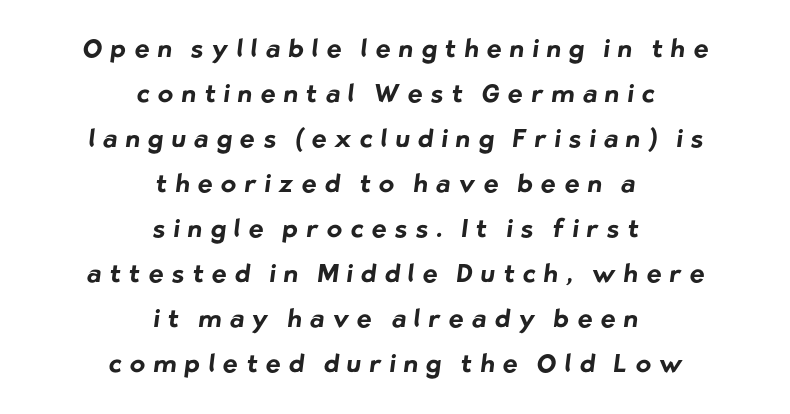
The image shows 25 px bold type; set centered, line spacing 1.8x, unusually wide letter spacing (+0.33 em), not underlined.
